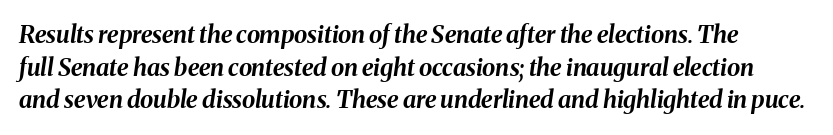
{"italic": "yes", "lean": "right", "slant_degrees": 8, "bold": "yes", "underline": "no", "line_spacing": "normal", "line_spacing_ratio": 1.36, "letter_spacing": "normal", "letter_spacing_em": 0.0, "glyph_px": 24}
